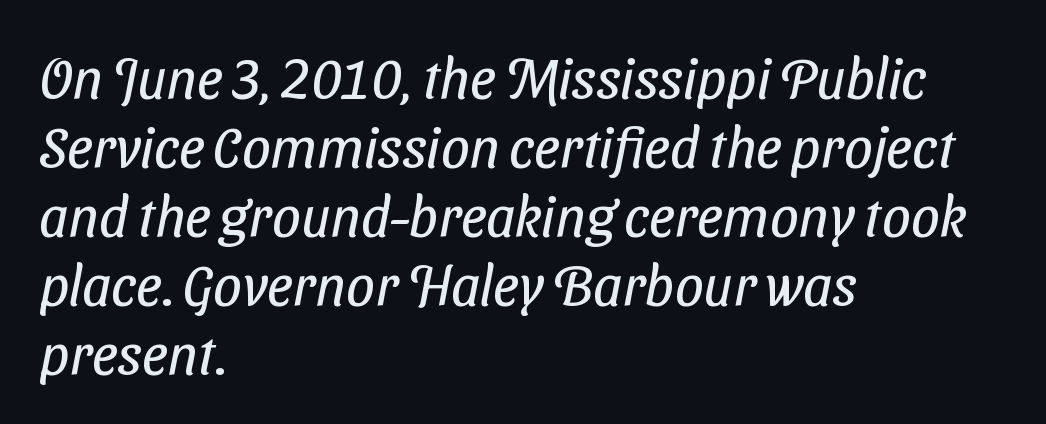
Q: Is the text bold? A: No.
Q: Is the typeface a serif or a sans-serif typeface? A: Sans-serif.
Q: Is the text underlined? A: No.
Q: How is the paragraph aligned? A: Left-aligned.
Q: Is the spacing between letters normal or unusually wide? A: Normal.
Q: Width (condensed, normal, or wide)? A: Condensed.
Q: Stroke contrast? A: Low.
Q: x-height? A: Medium.
Q: Monospaced? A: No.
